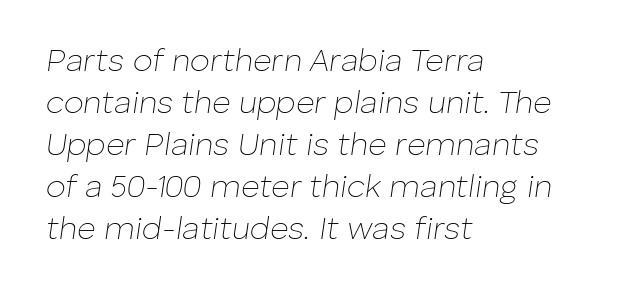
The image shows 32 px thin type, italic (leaning right); set left-aligned, normal line spacing (1.31x), normal letter spacing, not underlined; low stroke contrast and a medium x-height.
